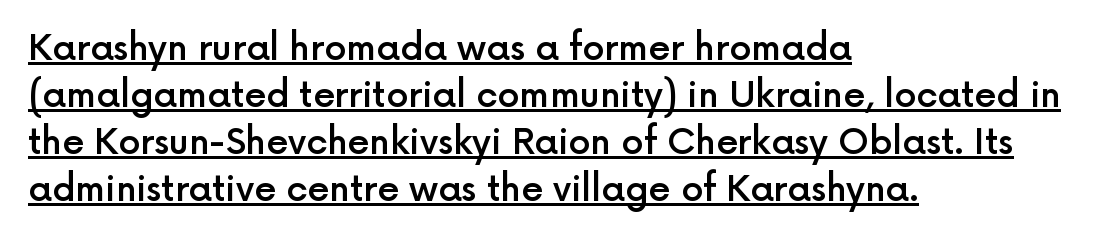
The image shows 35 px semibold sans-serif type, upright; set left-aligned, normal line spacing (1.34x), normal letter spacing, underlined; a medium x-height.
